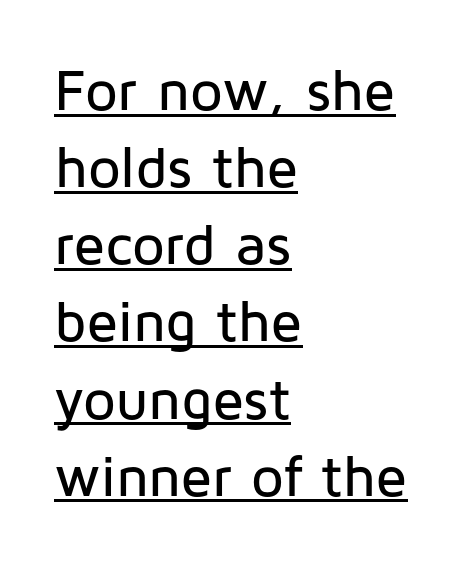
{"serif": "no", "italic": "no", "width": "normal", "stroke_contrast": "low", "x_height": "medium", "monospaced": "no", "underline": "yes", "align": "left", "line_spacing": "normal", "line_spacing_ratio": 1.33, "letter_spacing": "normal", "letter_spacing_em": 0.0, "glyph_px": 58}
